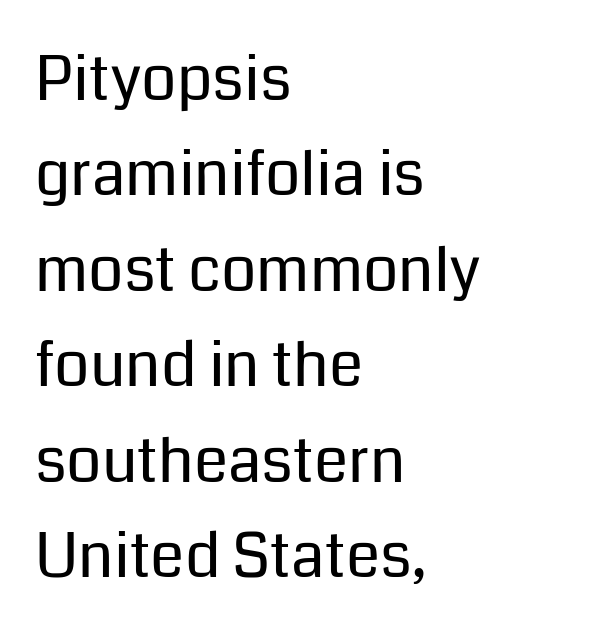
The image shows 62 px regular-weight sans-serif type, upright; set left-aligned, normal line spacing (1.54x), normal letter spacing, not underlined; low stroke contrast and a medium x-height.
